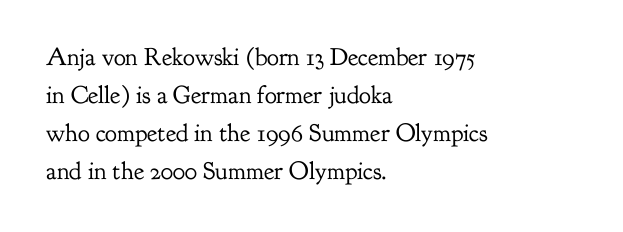
Q: Is the text bold? A: No.
Q: Is the text italic (slanted)? A: No, it is upright.
Q: Is the text underlined? A: No.
Q: How is the paragraph aligned? A: Left-aligned.
Q: Is the spacing between letters normal or unusually wide? A: Normal.
Q: Is the spacing between lines tight, normal or loose? A: Normal.
